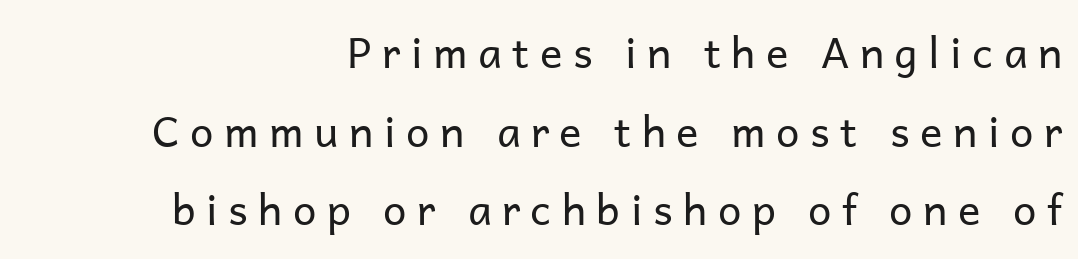
The image shows 42 px regular-weight sans-serif type, upright; set right-aligned, line spacing 1.87x, unusually wide letter spacing (+0.25 em), not underlined; low stroke contrast and a medium x-height.
